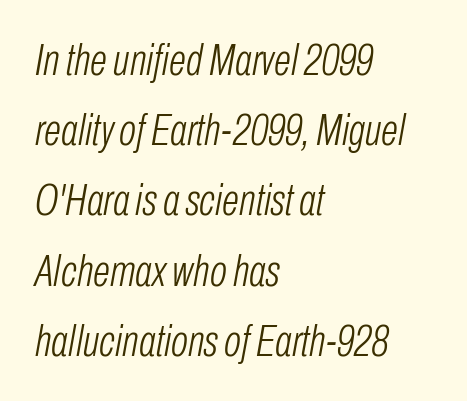
The image shows 45 px light, condensed type, italic (leaning right); set left-aligned, normal line spacing (1.56x), normal letter spacing, not underlined; low stroke contrast and a medium x-height.
